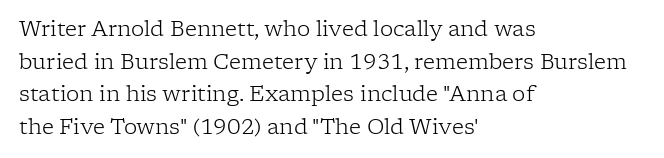
{"italic": "no", "bold": "no", "underline": "no", "align": "left", "line_spacing": "normal", "line_spacing_ratio": 1.55, "letter_spacing": "normal", "letter_spacing_em": 0.0, "glyph_px": 21}
